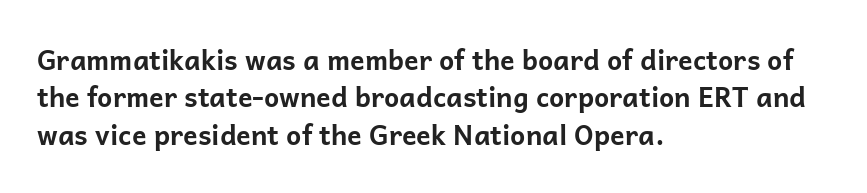
{"italic": "no", "bold": "yes", "underline": "no", "align": "left", "line_spacing": "normal", "line_spacing_ratio": 1.38, "letter_spacing": "normal", "letter_spacing_em": 0.0, "glyph_px": 27}
